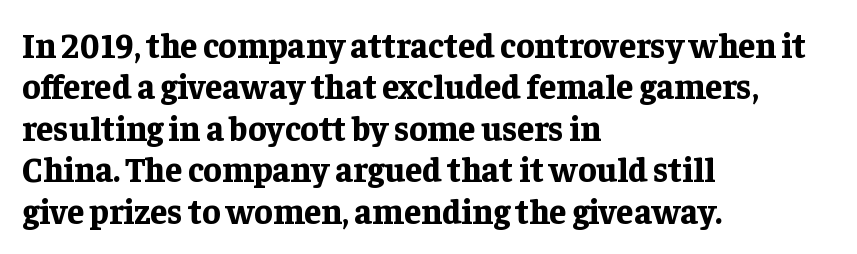
{"serif": "yes", "italic": "no", "bold": "yes", "weight": "bold", "width": "normal", "stroke_contrast": "low", "x_height": "medium", "monospaced": "no", "underline": "no", "align": "left", "line_spacing_ratio": 1.22, "letter_spacing": "normal", "letter_spacing_em": 0.0, "glyph_px": 34}
